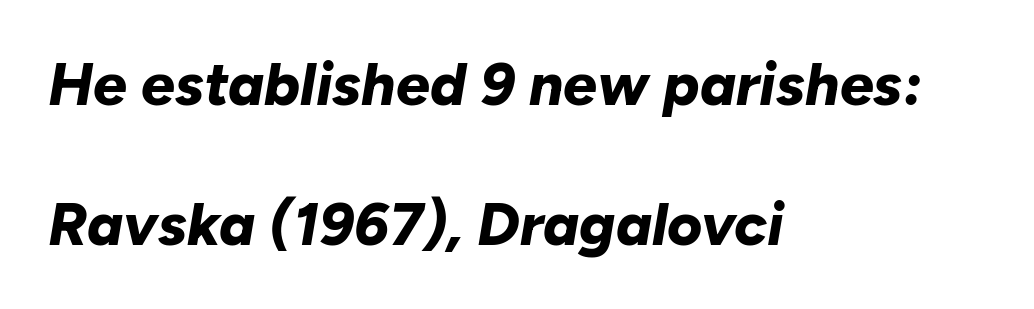
{"italic": "yes", "lean": "right", "slant_degrees": 10, "bold": "yes", "weight": "bold", "width": "normal", "stroke_contrast": "low", "x_height": "medium", "monospaced": "no", "underline": "no", "align": "left", "line_spacing": "loose", "line_spacing_ratio": 2.34, "letter_spacing": "normal", "letter_spacing_em": 0.0, "glyph_px": 60}
